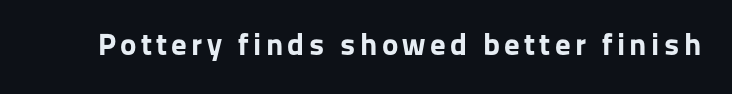
{"serif": "no", "italic": "no", "bold": "yes", "weight": "bold", "width": "normal", "stroke_contrast": "low", "x_height": "medium", "monospaced": "no", "underline": "no", "glyph_px": 31}
